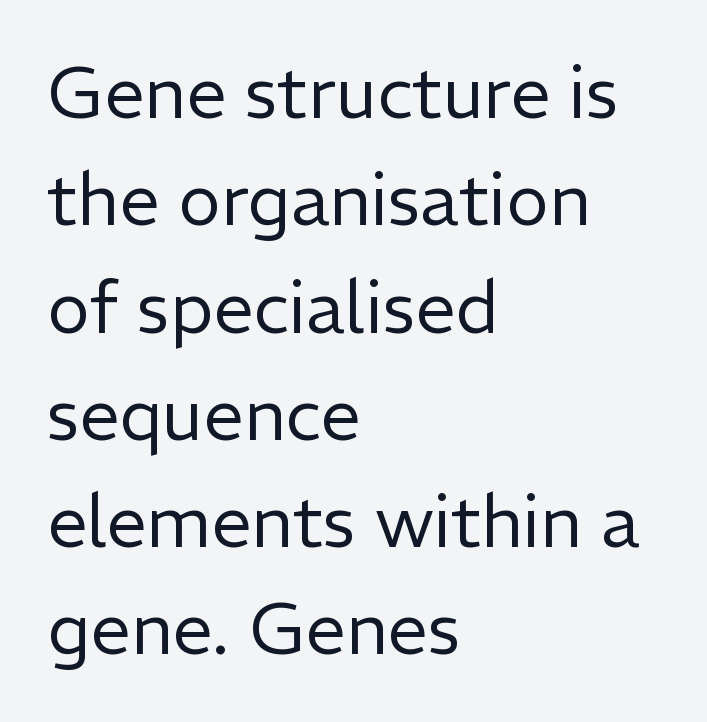
Q: Is the text bold? A: No.
Q: Is the text italic (slanted)? A: No, it is upright.
Q: Is the typeface a serif or a sans-serif typeface? A: Sans-serif.
Q: Is the text underlined? A: No.
Q: How is the paragraph aligned? A: Left-aligned.
Q: Is the spacing between letters normal or unusually wide? A: Normal.
Q: Is the spacing between lines tight, normal or loose? A: Normal.
Q: Width (condensed, normal, or wide)? A: Normal.
Q: Stroke contrast? A: Low.
Q: x-height? A: Medium.
Q: Monospaced? A: No.
